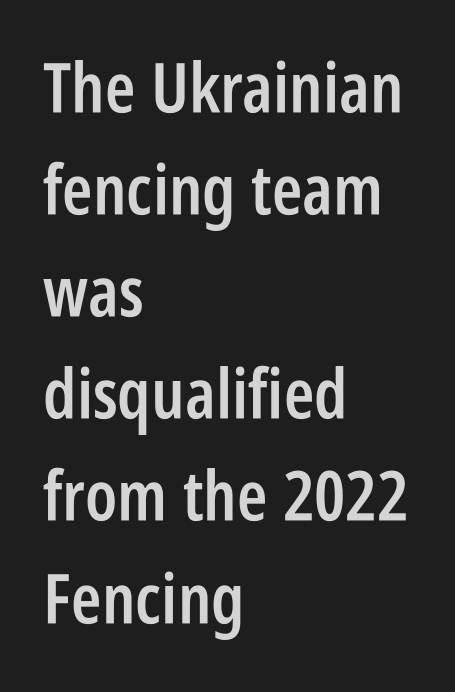
The image shows 69 px semibold, condensed sans-serif type, upright; set left-aligned, normal line spacing (1.48x), normal letter spacing, not underlined; low stroke contrast and a large x-height.
